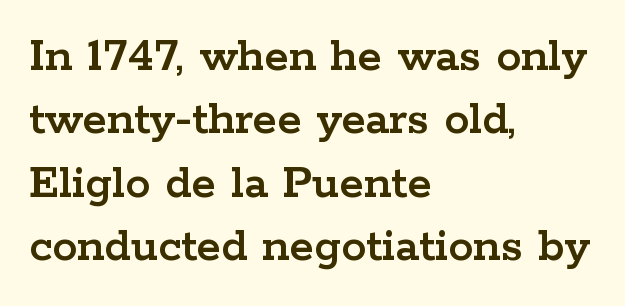
Casual observation: everything's shoved over to the left. Italic: no, the glyphs are upright roman. Standard letterfit; no display-style spreading of the glyphs. Regular leading. In terms of letterform style, serifs are clearly present.
